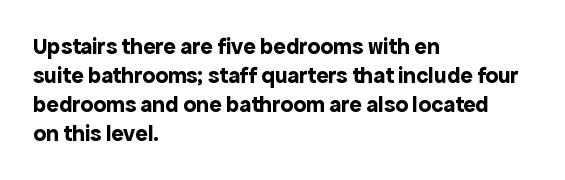
The image shows 23 px bold type, upright; set left-aligned, normal line spacing (1.26x), normal letter spacing, not underlined.
